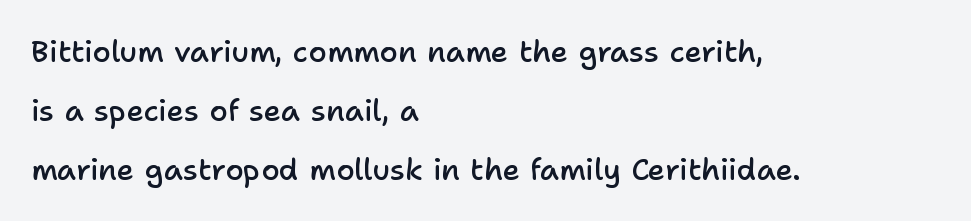
{"serif": "no", "italic": "no", "bold": "semi", "weight": "semibold", "width": "normal", "stroke_contrast": "low", "x_height": "medium", "monospaced": "no", "underline": "no", "align": "left", "line_spacing": "loose", "line_spacing_ratio": 1.96, "letter_spacing": "normal", "letter_spacing_em": 0.0, "glyph_px": 30}
